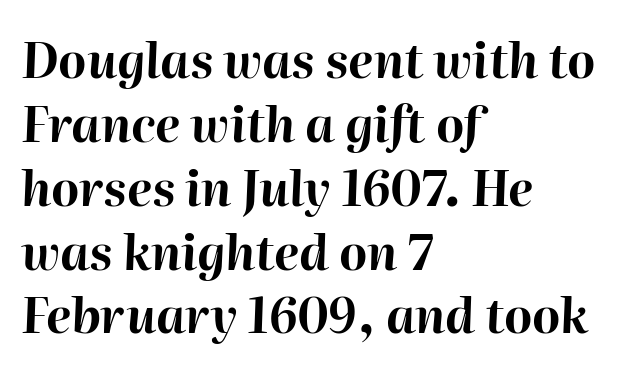
{"italic": "yes", "lean": "right", "slant_degrees": 2, "bold": "yes", "weight": "bold", "width": "normal", "stroke_contrast": "high", "x_height": "medium", "monospaced": "no", "underline": "no", "align": "left", "line_spacing": "normal", "line_spacing_ratio": 1.33, "letter_spacing": "normal", "letter_spacing_em": 0.0, "glyph_px": 48}
